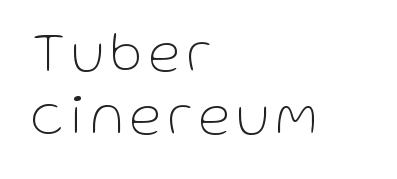
{"serif": "no", "italic": "no", "bold": "no", "weight": "thin", "width": "normal", "stroke_contrast": "low", "x_height": "medium", "monospaced": "no", "underline": "no", "align": "left", "line_spacing": "tight", "line_spacing_ratio": 1.08, "glyph_px": 58}
